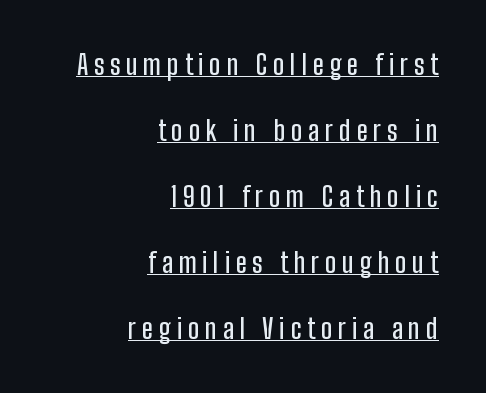
The image shows 27 px text type, upright; set right-aligned, loose line spacing (2.44x), unusually wide letter spacing (+0.21 em), underlined.
